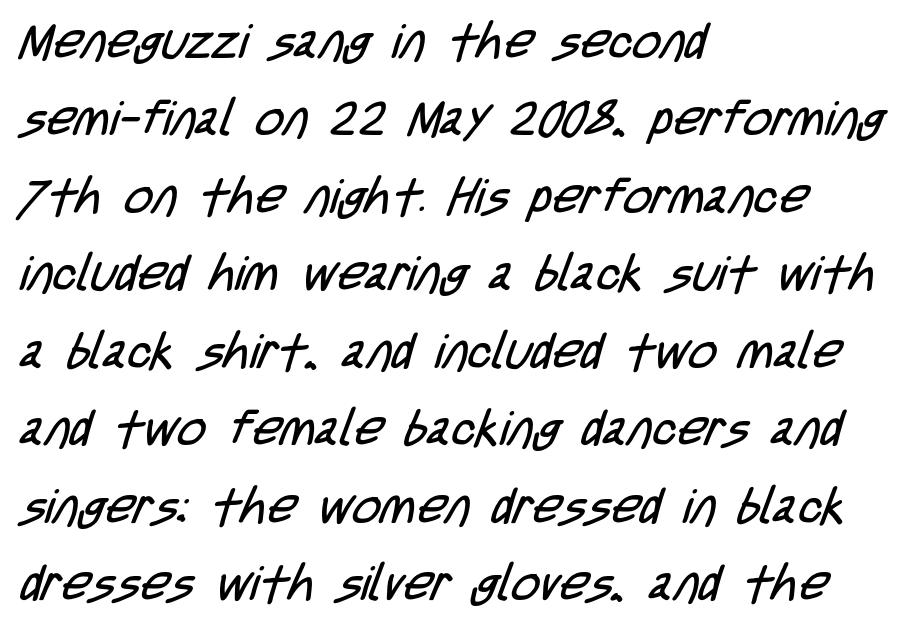
Heaviness? Minimal to ordinary, like unemphasized prose. Whoever set this chose a conventional vertical rhythm. The passage shown is not underscored anywhere. Line starts are locked; line ends wander. Does the type have serifs? No, each stem ends abruptly.
